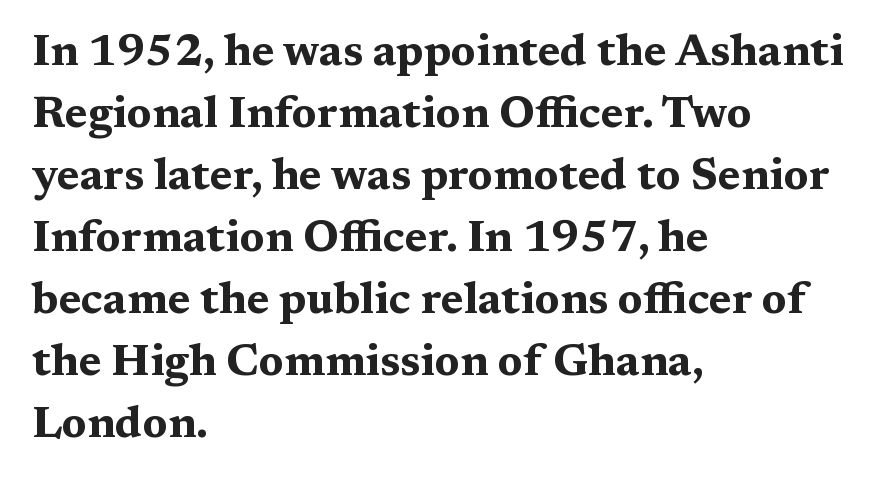
Q: Is the text bold? A: Yes.
Q: Is the text italic (slanted)? A: No, it is upright.
Q: Is the typeface a serif or a sans-serif typeface? A: Serif.
Q: Is the text underlined? A: No.
Q: How is the paragraph aligned? A: Left-aligned.
Q: Is the spacing between letters normal or unusually wide? A: Normal.
Q: Is the spacing between lines tight, normal or loose? A: Normal.
Q: Width (condensed, normal, or wide)? A: Wide.
Q: Stroke contrast? A: Medium.
Q: x-height? A: Medium.
Q: Monospaced? A: No.
